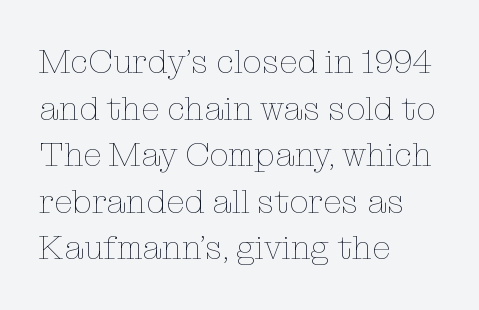
This sample keeps an unexceptional amount of space between lines. Do the characters align in a grid? No, the font is proportional. Counters stay open thanks to moderate or lighter strokes. The lines in this sample share a left origin and differ only in where they stop. Each row of text sits above clean, open space.
